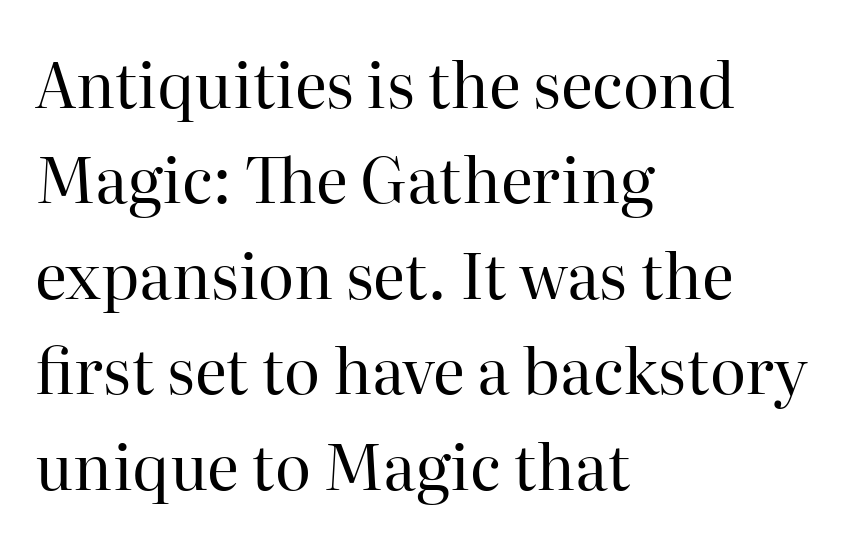
The weight would be labelled regular, book, light, or lighter still. Tracking here is standard; glyphs follow each other at the usual distance. Honestly, there is no underline to notice here at all. These lines are rendered in a variable-pitch font. This sample uses a serif face.
